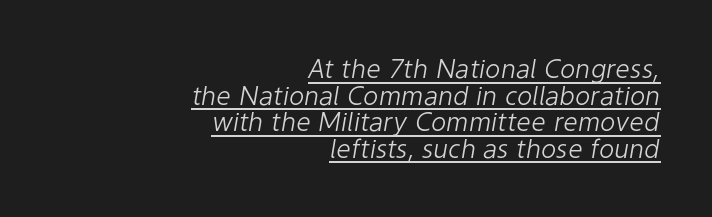
The image shows 26 px text type, italic (leaning right); set right-aligned, tight line spacing (1.02x), normal letter spacing, underlined.
